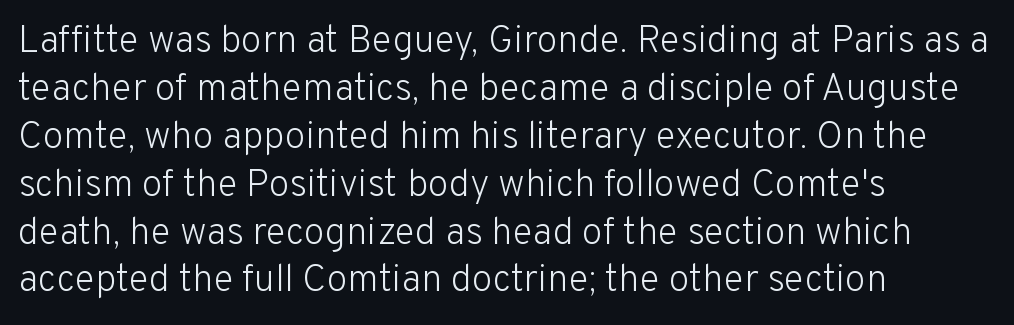
The image shows 38 px light sans-serif type, upright; set left-aligned, normal line spacing (1.26x), normal letter spacing, not underlined; low stroke contrast and a medium x-height.
